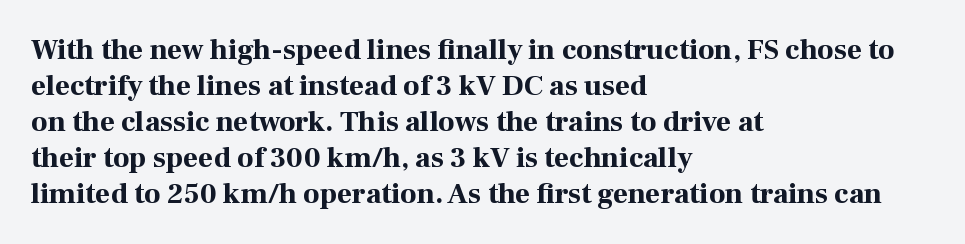
{"serif": "yes", "italic": "no", "bold": "yes", "weight": "bold", "width": "normal", "stroke_contrast": "high", "x_height": "medium", "monospaced": "no", "underline": "no", "align": "left", "line_spacing_ratio": 1.24, "letter_spacing": "normal", "letter_spacing_em": 0.0, "glyph_px": 29}
